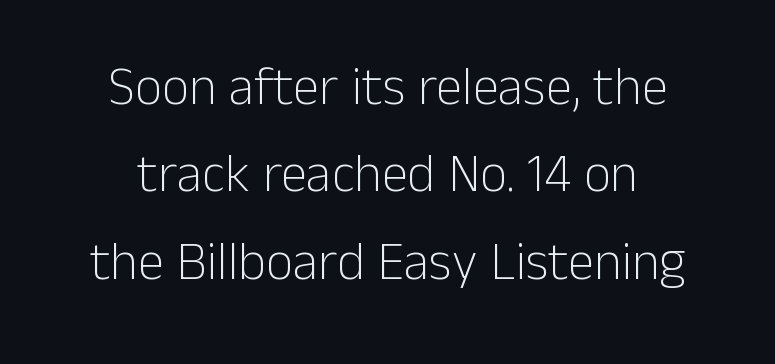
The image shows 53 px light sans-serif type, upright; set centered, normal line spacing (1.65x), normal letter spacing, not underlined; low stroke contrast and a medium x-height.
